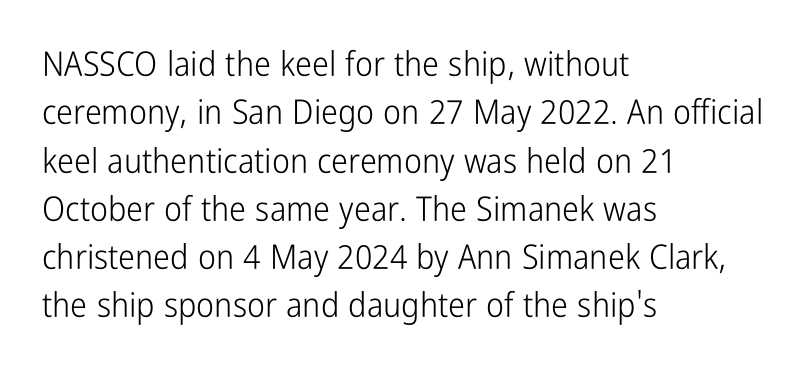
{"serif": "no", "italic": "no", "bold": "no", "weight": "light", "width": "condensed", "stroke_contrast": "low", "x_height": "medium", "monospaced": "no", "underline": "no", "align": "left", "line_spacing": "normal", "line_spacing_ratio": 1.42, "letter_spacing": "normal", "letter_spacing_em": 0.0, "glyph_px": 34}
